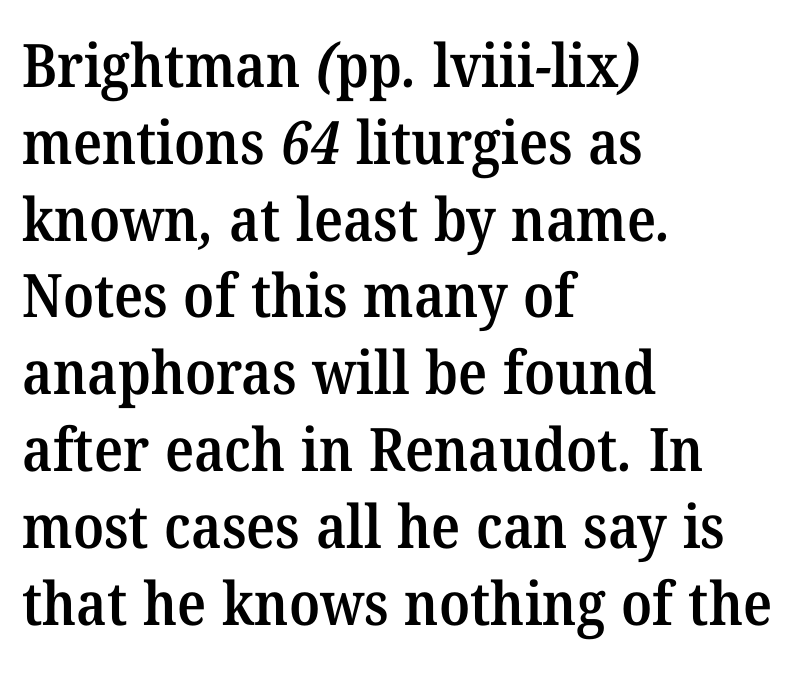
The image shows 60 px semibold serif type; set left-aligned, normal line spacing (1.28x), normal letter spacing, not underlined; medium stroke contrast and a medium x-height.
